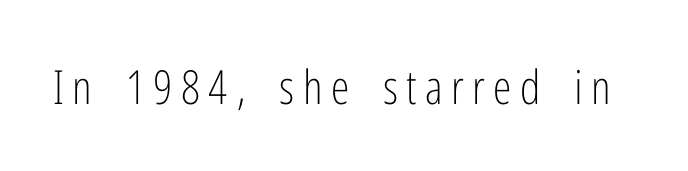
{"serif": "no", "italic": "no", "bold": "no", "weight": "light", "width": "condensed", "stroke_contrast": "low", "x_height": "medium", "monospaced": "no", "underline": "no", "glyph_px": 47}
